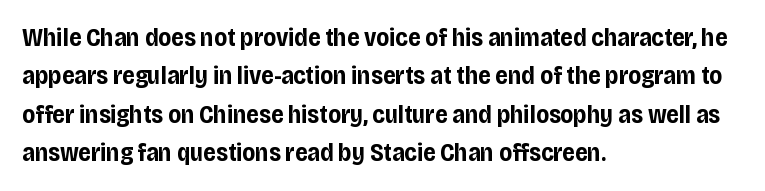
The image shows 25 px bold type, upright; set left-aligned, normal line spacing (1.54x), normal letter spacing, not underlined.
